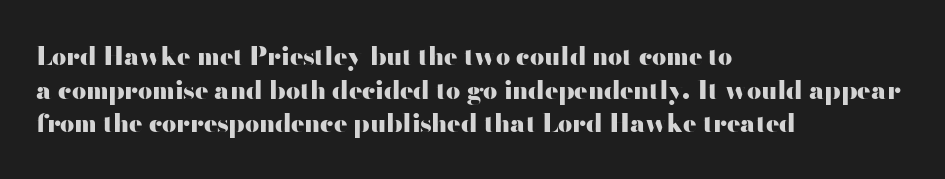
{"italic": "no", "bold": "yes", "underline": "no", "align": "left", "line_spacing": "normal", "line_spacing_ratio": 1.35, "letter_spacing": "normal", "letter_spacing_em": 0.0, "glyph_px": 25}
